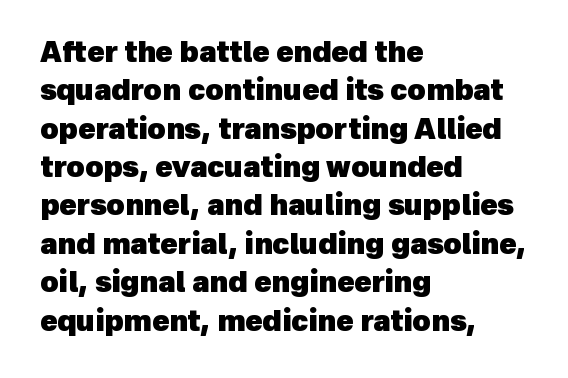
Q: Is the text bold? A: Yes.
Q: Is the typeface a serif or a sans-serif typeface? A: Sans-serif.
Q: Is the text underlined? A: No.
Q: How is the paragraph aligned? A: Left-aligned.
Q: Is the spacing between letters normal or unusually wide? A: Normal.
Q: Is the spacing between lines tight, normal or loose? A: Normal.
Q: Width (condensed, normal, or wide)? A: Normal.
Q: x-height? A: Medium.
Q: Monospaced? A: No.
